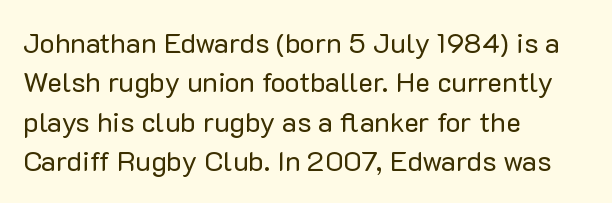
The letters carry no serifs — their stems end cleanly without finishing strokes. The strokes carry an ordinary text weight at most. Does extra space separate the letters? No, they use regular spacing. Here the designer chose a conventional face with non-uniform glyph widths.
